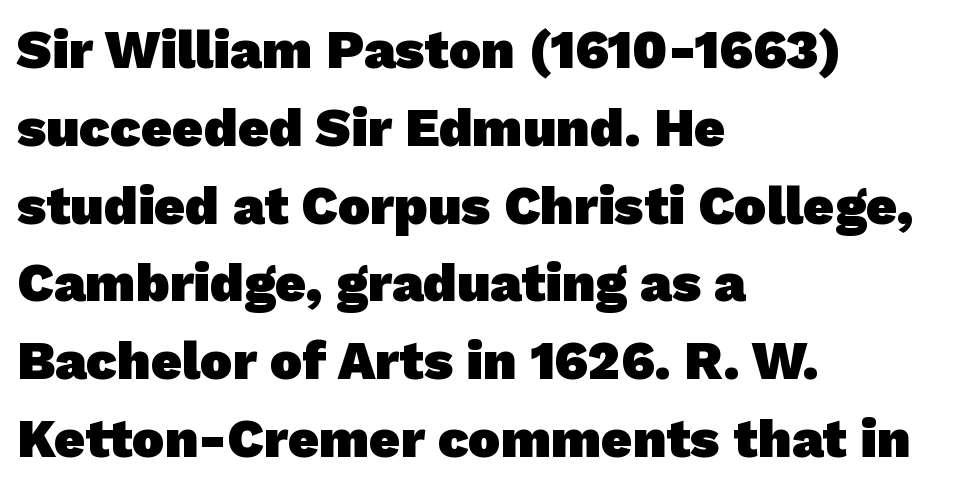
Q: Is the text bold? A: Yes.
Q: Is the typeface a serif or a sans-serif typeface? A: Sans-serif.
Q: Is the text underlined? A: No.
Q: How is the paragraph aligned? A: Left-aligned.
Q: Is the spacing between letters normal or unusually wide? A: Normal.
Q: Is the spacing between lines tight, normal or loose? A: Normal.
Q: Width (condensed, normal, or wide)? A: Normal.
Q: Stroke contrast? A: Low.
Q: x-height? A: Medium.
Q: Monospaced? A: No.
